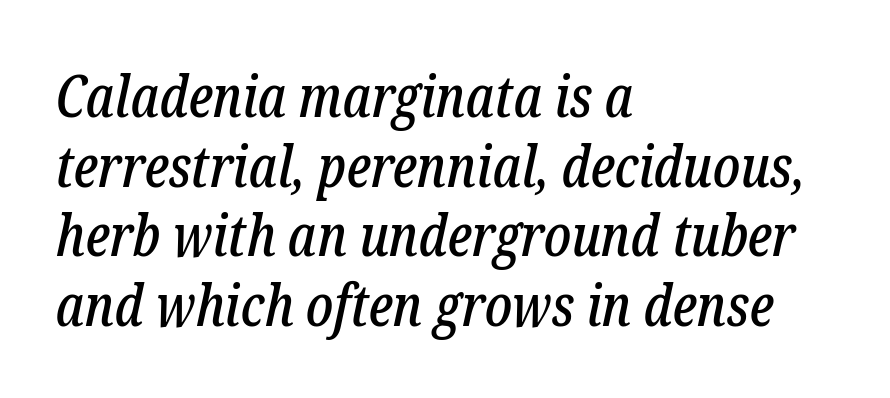
Q: Is the text italic (slanted)? A: Yes, it leans right by about 12 degrees.
Q: Is the typeface a serif or a sans-serif typeface? A: Serif.
Q: Is the text underlined? A: No.
Q: How is the paragraph aligned? A: Left-aligned.
Q: Is the spacing between letters normal or unusually wide? A: Normal.
Q: Width (condensed, normal, or wide)? A: Condensed.
Q: Stroke contrast? A: Low.
Q: x-height? A: Medium.
Q: Monospaced? A: No.
